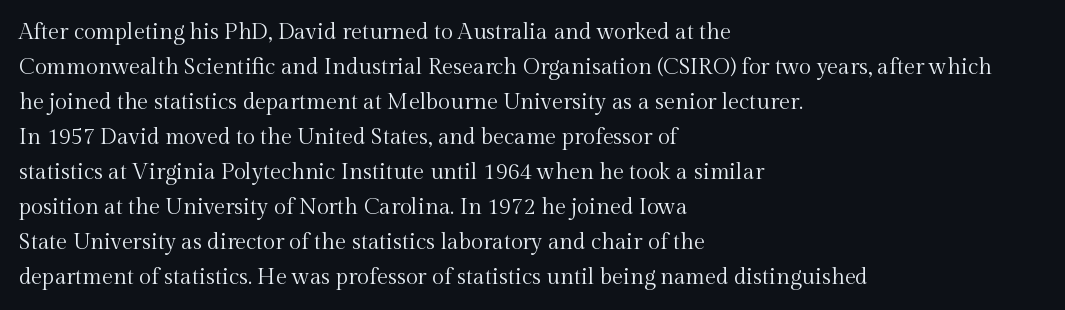
Every stem runs plumb, perpendicular to the baseline. Ink coverage per letter is moderate at most. Does extra space separate the letters? No, they use regular spacing. Line starts are locked; line ends wander. If you measured baseline to baseline, you'd find a middling distance.
